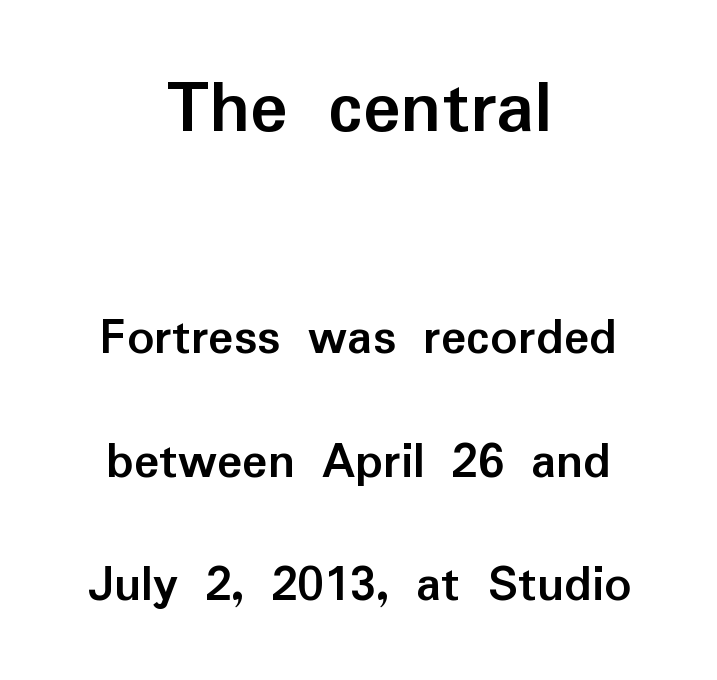
Q: Is the text bold? A: Yes.
Q: Is the text italic (slanted)? A: No, it is upright.
Q: Is the typeface a serif or a sans-serif typeface? A: Sans-serif.
Q: Is the text underlined? A: No.
Q: How is the paragraph aligned? A: Centered.
Q: Is the spacing between letters normal or unusually wide? A: Normal.
Q: Is the spacing between lines tight, normal or loose? A: Loose.
Q: Which block of text is set in a larger size, the first (top) or the second (bottom)? A: The first (top) one.
Q: Width (condensed, normal, or wide)? A: Normal.
Q: Stroke contrast? A: Low.
Q: x-height? A: Medium.
Q: Monospaced? A: No.
